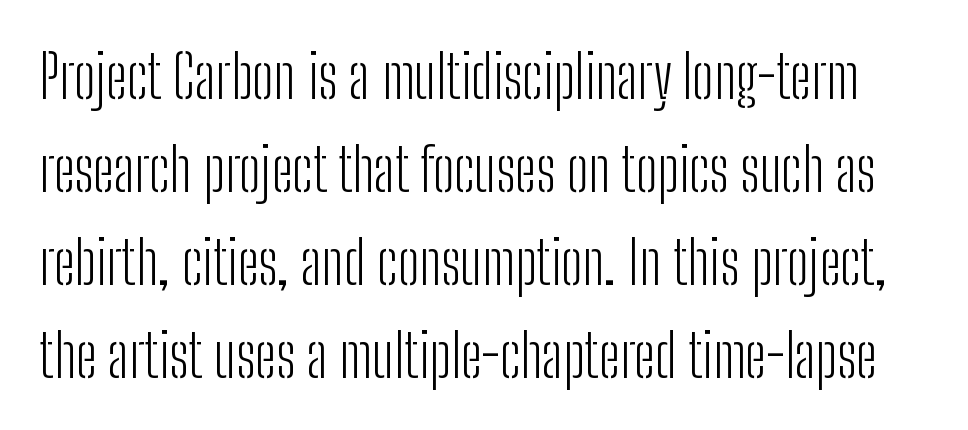
The image shows 60 px light, condensed sans-serif type, upright; set normal line spacing (1.55x), normal letter spacing, not underlined; low stroke contrast and a medium x-height.
